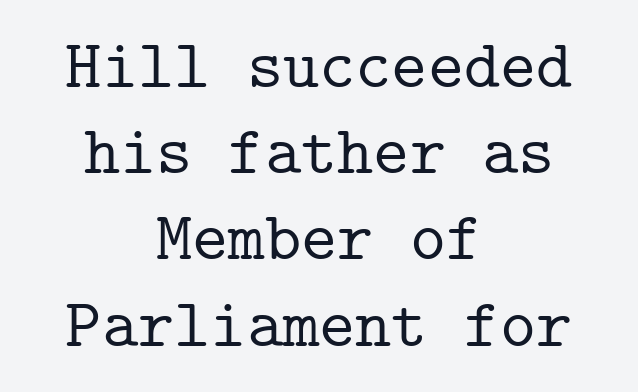
{"serif": "yes", "italic": "no", "width": "normal", "stroke_contrast": "low", "x_height": "medium", "monospaced": "yes", "underline": "no", "align": "center", "line_spacing": "normal", "line_spacing_ratio": 1.25, "letter_spacing": "normal", "letter_spacing_em": 0.0, "glyph_px": 69}
